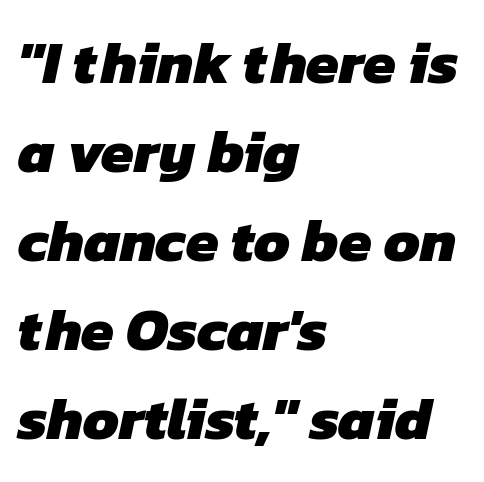
This sample keeps an unexceptional amount of space between lines. The passage shown is typed in a proportional face where columns would drift. I'd describe the lettering as bold — thick and assertive. Does extra space separate the letters? No, they use regular spacing. Has an underline been added? It has not. The paragraph has a hard left edge and a soft right edge.
